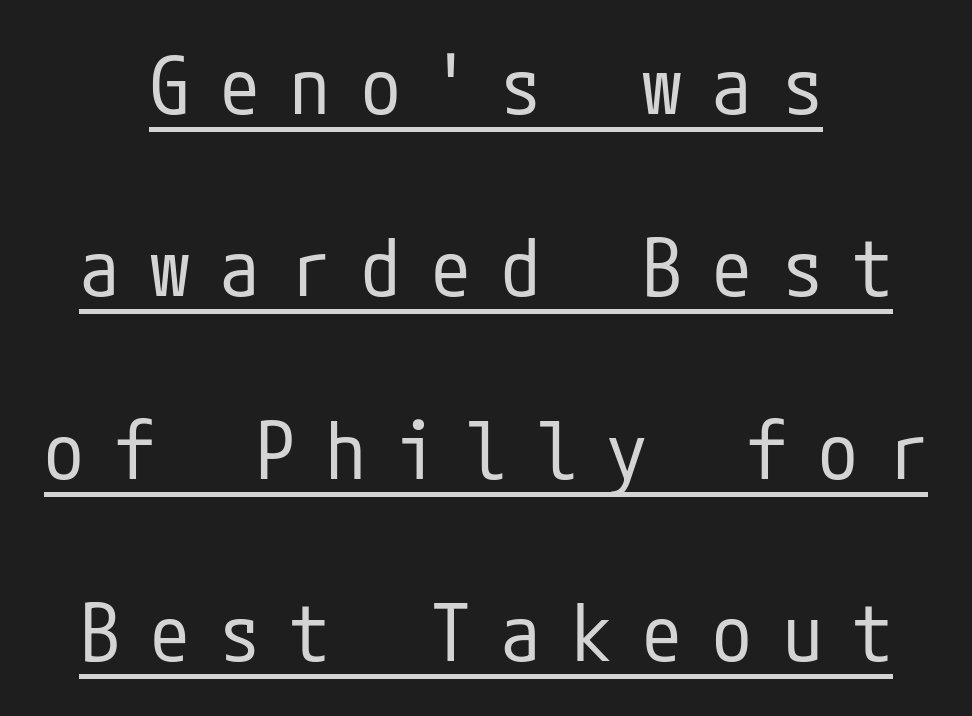
Q: Is the text bold? A: No.
Q: Is the text italic (slanted)? A: No, it is upright.
Q: Is the typeface a serif or a sans-serif typeface? A: Sans-serif.
Q: Is the text underlined? A: Yes.
Q: How is the paragraph aligned? A: Centered.
Q: Is the spacing between letters normal or unusually wide? A: Unusually wide.
Q: Is the spacing between lines tight, normal or loose? A: Loose.
Q: Width (condensed, normal, or wide)? A: Condensed.
Q: Stroke contrast? A: Low.
Q: x-height? A: Medium.
